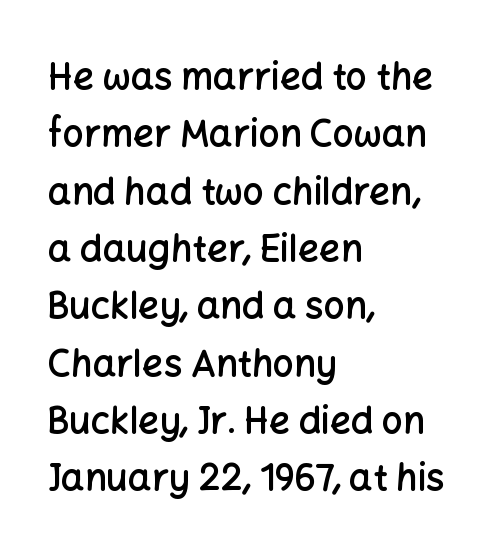
The image shows 37 px semibold sans-serif type, upright; set left-aligned, normal line spacing (1.55x), normal letter spacing, not underlined; low stroke contrast and a medium x-height.
